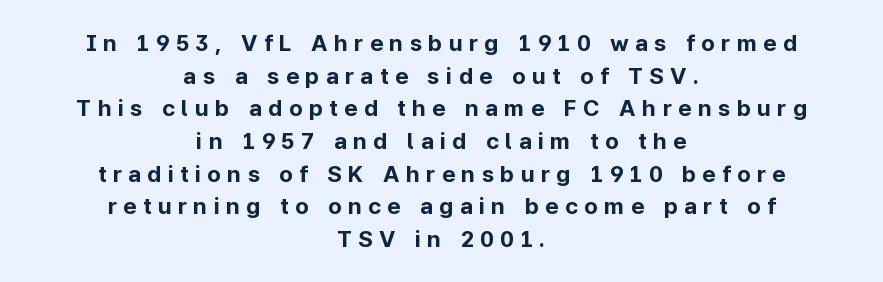
Rows of type keep a routine distance in the vertical direction. Students, note that the glyphs here are deliberately spaced far apart. Rule under the text: the space is simply empty. Horizontally, the lines are justified to the midpoint only.
